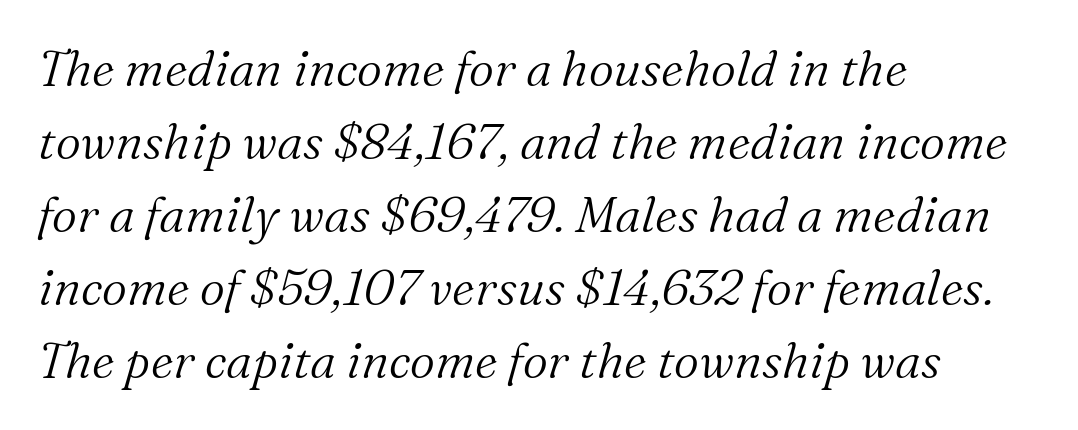
The image shows 49 px light serif type, italic (leaning right); set left-aligned, normal line spacing (1.49x), normal letter spacing, not underlined; medium stroke contrast and a medium x-height.
